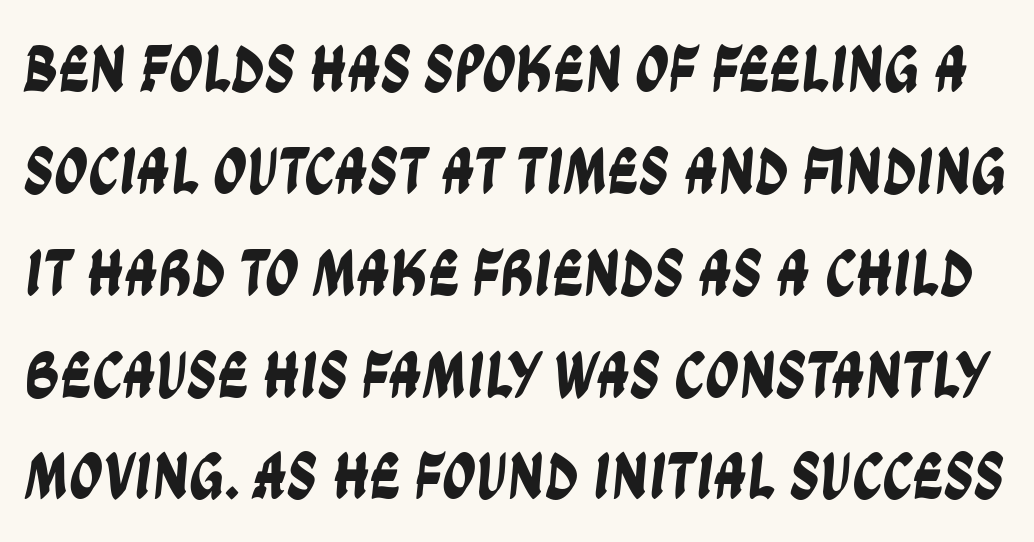
The tracking reads as untouched default to a designer's eye. Beneath every word, the page is bare. Vertical spacing — default. Is this a fixed-width face? No — the glyphs have proportional, varying widths. These lines are composed in type without serifs.
